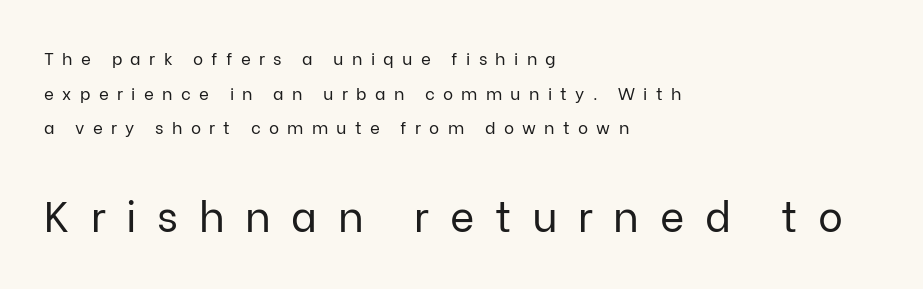
Line starts are locked; line ends wander. Which of the two is more prominent by size? The second, at the bottom. The typeface has the unassuming heft of standard copy or less. This rendering widens character spacing well past its baseline value. Looks like regular typesetting: each glyph gets only the width it needs. Is there much room between lines? Yes — plenty of vertical air separates them.
